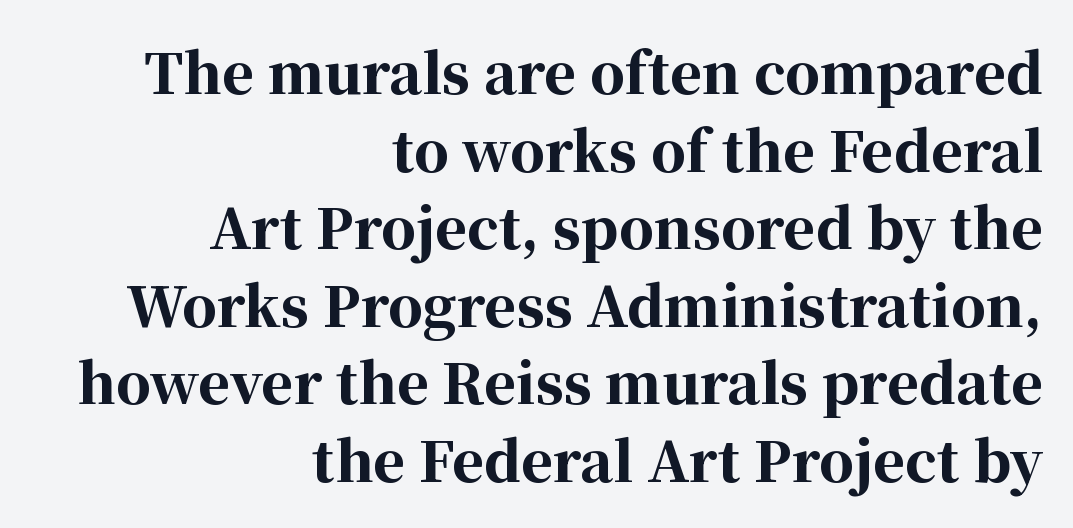
The foot of each line stays bare and open. The paragraph shown leans on its right margin. Looks like regular typesetting: each glyph gets only the width it needs. Default kerning and tracking; the words read as compact shapes.
